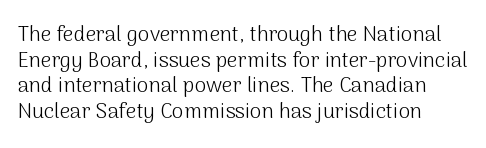
{"italic": "no", "bold": "no", "underline": "no", "align": "left", "line_spacing_ratio": 1.22, "letter_spacing": "normal", "letter_spacing_em": 0.0, "glyph_px": 21}
